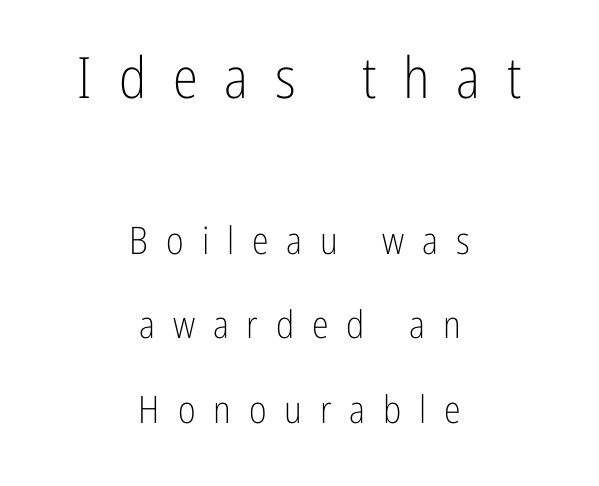
{"serif": "no", "italic": "no", "bold": "no", "weight": "light", "width": "condensed", "stroke_contrast": "low", "x_height": "medium", "monospaced": "no", "underline": "no", "align": "center", "line_spacing": "loose", "line_spacing_ratio": 2.22, "letter_spacing": "wide", "letter_spacing_em": 0.47, "larger_block": "first", "size_ratio": 1.5, "glyph_px": 57}
